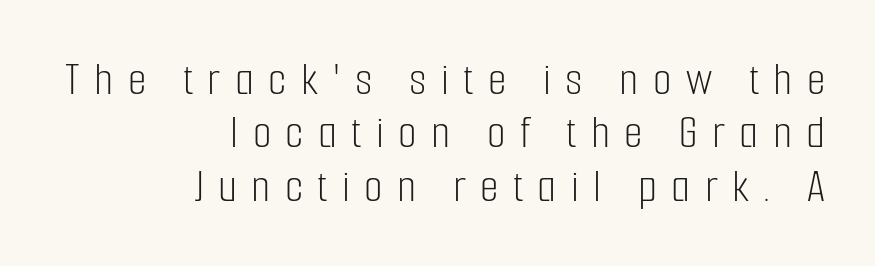
In terms of leading, this rendering errs on the cramped side. Glance below the letters and you will spot only blank space. Quick note: not italic, upright. Loose tracking; the words dissolve into strings of separated letters.
